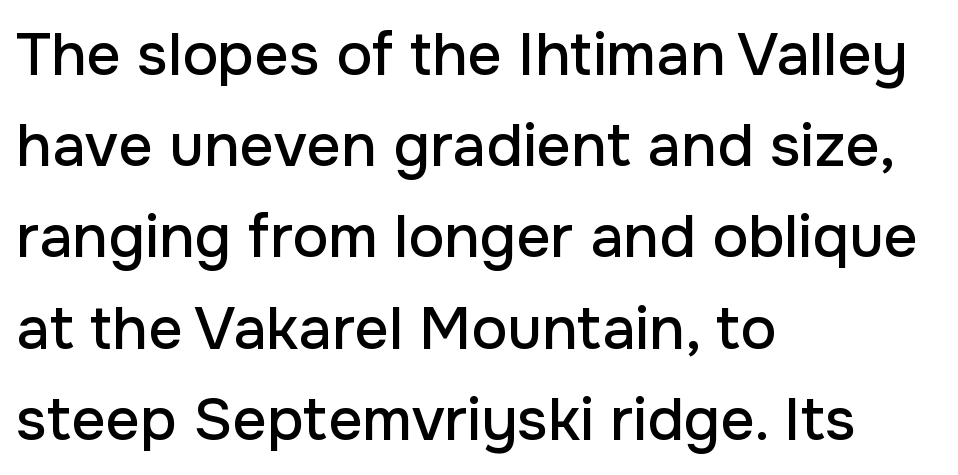
Nobody touched the tracking dial on this one. Unlike italic type, these characters show no tilt at all. Does the type have serifs? No, each stem ends abruptly. Note the varied advance widths — an 'i' is clearly narrower than an 'm'. This sample is left-justified, so line endings fall wherever the words run out.
